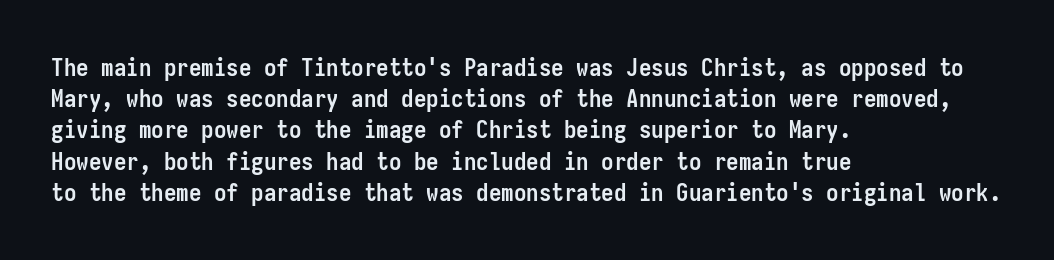
The image shows 25 px bold type, upright; set left-aligned, normal line spacing (1.25x), normal letter spacing, not underlined.
